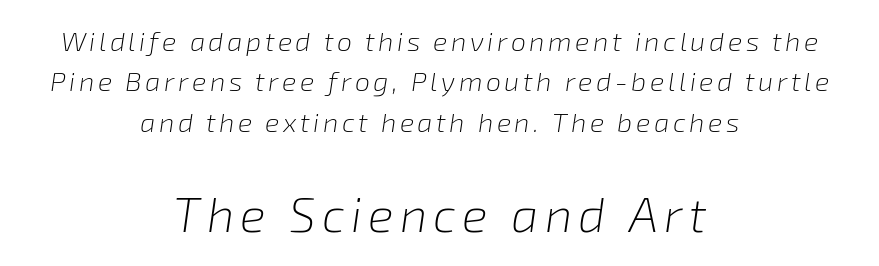
The image shows 48 px light type, italic (leaning right); set centered, normal line spacing (1.5x), not underlined; the second (bottom) block is 1.78x larger; low stroke contrast and a medium x-height.
